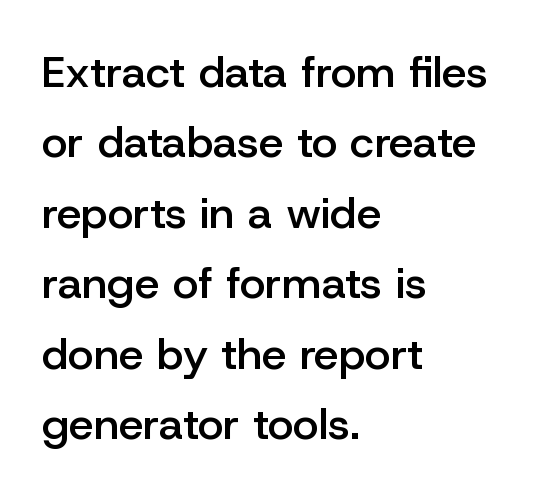
Q: Is the text bold? A: Semi-bold.
Q: Is the text italic (slanted)? A: No, it is upright.
Q: Is the typeface a serif or a sans-serif typeface? A: Sans-serif.
Q: Is the text underlined? A: No.
Q: How is the paragraph aligned? A: Left-aligned.
Q: Is the spacing between letters normal or unusually wide? A: Normal.
Q: Is the spacing between lines tight, normal or loose? A: Normal.
Q: Width (condensed, normal, or wide)? A: Normal.
Q: Stroke contrast? A: Low.
Q: x-height? A: Medium.
Q: Monospaced? A: No.
